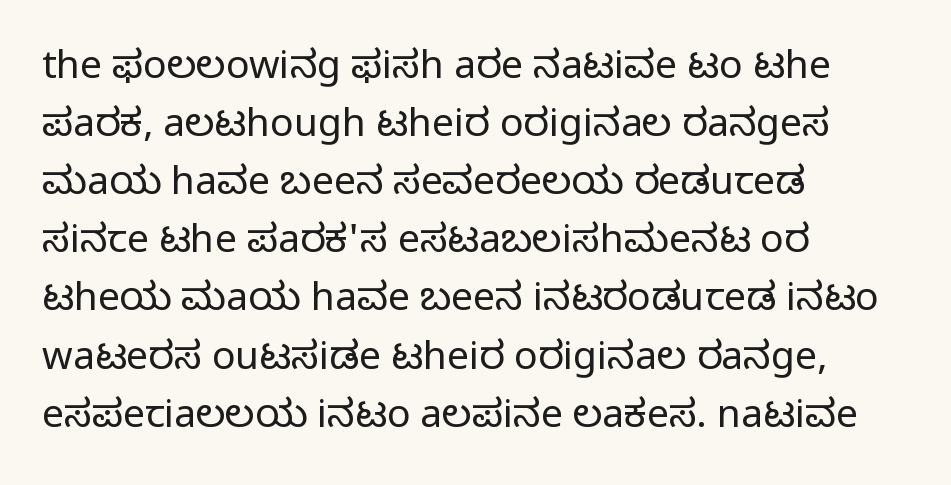
{"serif": "no", "italic": "no", "bold": "no", "weight": "regular", "width": "normal", "stroke_contrast": "low", "x_height": "medium", "monospaced": "no", "underline": "no", "align": "left", "line_spacing": "normal", "line_spacing_ratio": 1.49, "letter_spacing": "normal", "letter_spacing_em": 0.0, "glyph_px": 39}
